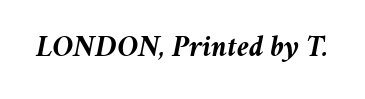
The passage shown is emphatically bold. Emphasis-style slanted type is in use. The gaps between neighbouring characters are ordinary and unremarkable. Character widths vary here, with narrow letters taking less room than wide ones. Letters rest on an invisible, unmarked baseline.
